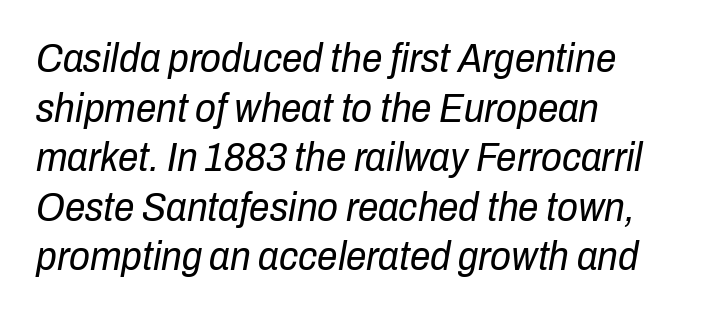
The image shows 41 px regular-weight, condensed type, italic (leaning right); set left-aligned, line spacing 1.21x, normal letter spacing, not underlined; low stroke contrast and a medium x-height.
